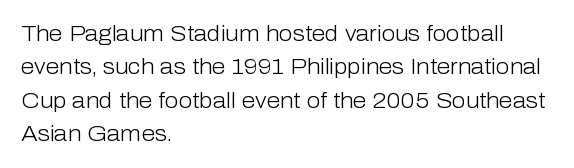
Q: Is the text bold? A: No.
Q: Is the text italic (slanted)? A: No, it is upright.
Q: Is the text underlined? A: No.
Q: How is the paragraph aligned? A: Left-aligned.
Q: Is the spacing between letters normal or unusually wide? A: Normal.
Q: Is the spacing between lines tight, normal or loose? A: Normal.
